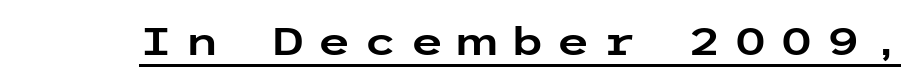
{"serif": "no", "italic": "no", "width": "wide", "stroke_contrast": "low", "x_height": "medium", "underline": "yes", "letter_spacing": "wide", "letter_spacing_em": 0.31, "glyph_px": 39}
